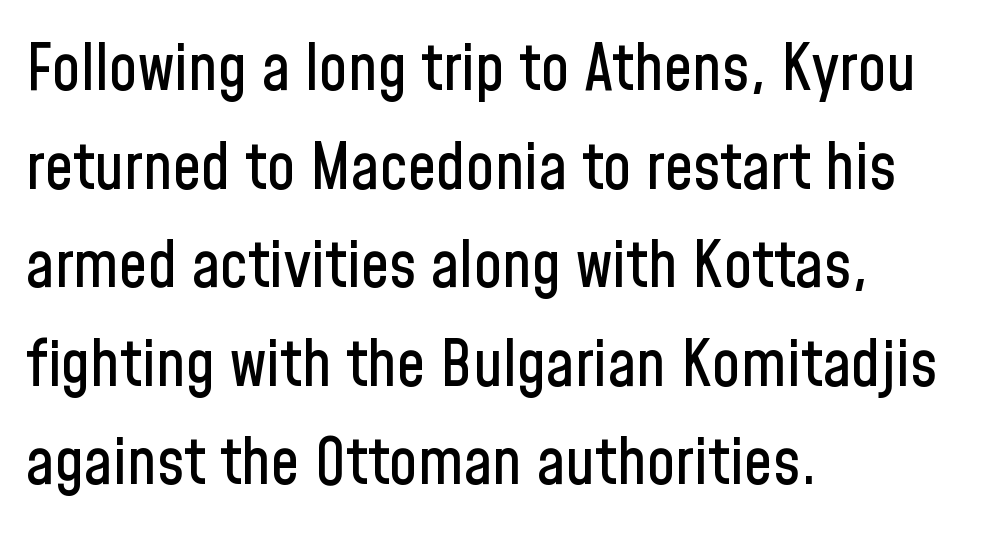
Q: Is the text italic (slanted)? A: No, it is upright.
Q: Is the typeface a serif or a sans-serif typeface? A: Sans-serif.
Q: Is the text underlined? A: No.
Q: How is the paragraph aligned? A: Left-aligned.
Q: Is the spacing between letters normal or unusually wide? A: Normal.
Q: Is the spacing between lines tight, normal or loose? A: Normal.
Q: Width (condensed, normal, or wide)? A: Condensed.
Q: Stroke contrast? A: Low.
Q: x-height? A: Medium.
Q: Monospaced? A: No.
